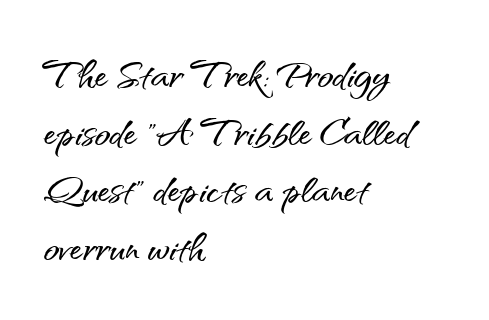
The image shows 52 px sans-serif type; set left-aligned, tight line spacing (1.11x), normal letter spacing, not underlined; medium stroke contrast and a small x-height.
